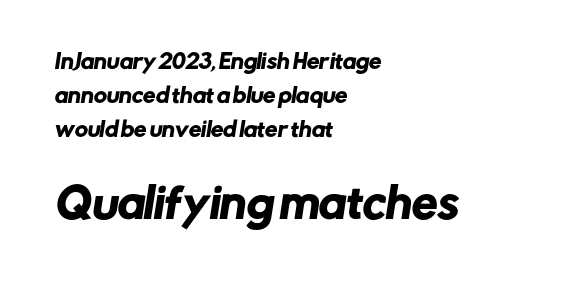
Q: Is the typeface a serif or a sans-serif typeface? A: Sans-serif.
Q: Is the text underlined? A: No.
Q: How is the paragraph aligned? A: Left-aligned.
Q: Is the spacing between letters normal or unusually wide? A: Normal.
Q: Is the spacing between lines tight, normal or loose? A: Normal.
Q: Which block of text is set in a larger size, the first (top) or the second (bottom)? A: The second (bottom) one.
Q: Width (condensed, normal, or wide)? A: Normal.
Q: Stroke contrast? A: Low.
Q: x-height? A: Medium.
Q: Monospaced? A: No.
